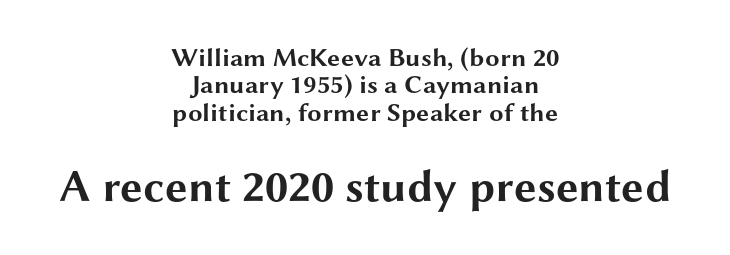
Note the varied advance widths — an 'i' is clearly narrower than an 'm'. The leading is snug, giving the passage a crowded texture. Nobody touched the tracking dial on this one. Teacher's note: observe the equal gaps on both sides — that is centered alignment. This sample uses a sans-serif face. Designer's note — italics off, roman on.
